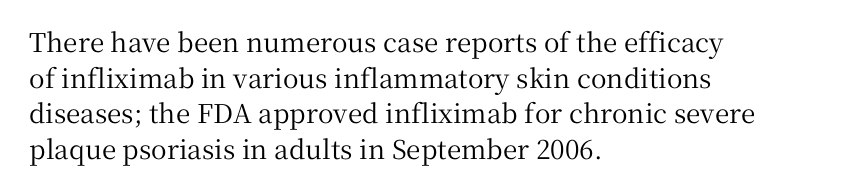
{"italic": "no", "underline": "no", "align": "left", "line_spacing": "normal", "line_spacing_ratio": 1.37, "letter_spacing": "normal", "letter_spacing_em": 0.0, "glyph_px": 26}
